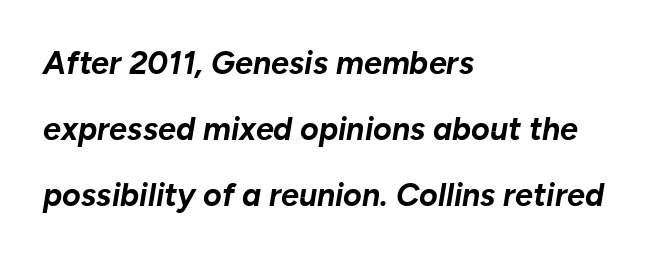
{"italic": "yes", "lean": "right", "slant_degrees": 10, "bold": "yes", "weight": "bold", "width": "normal", "stroke_contrast": "low", "x_height": "medium", "monospaced": "no", "underline": "no", "align": "left", "line_spacing": "loose", "line_spacing_ratio": 2.06, "letter_spacing": "normal", "letter_spacing_em": 0.0, "glyph_px": 32}
